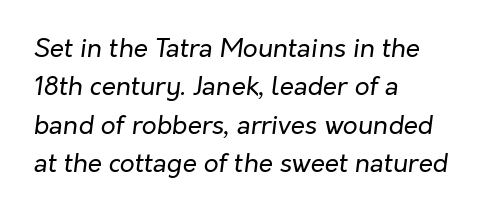
{"italic": "yes", "lean": "right", "slant_degrees": 7, "bold": "no", "underline": "no", "align": "left", "line_spacing": "normal", "line_spacing_ratio": 1.48, "letter_spacing": "normal", "letter_spacing_em": 0.0, "glyph_px": 26}
